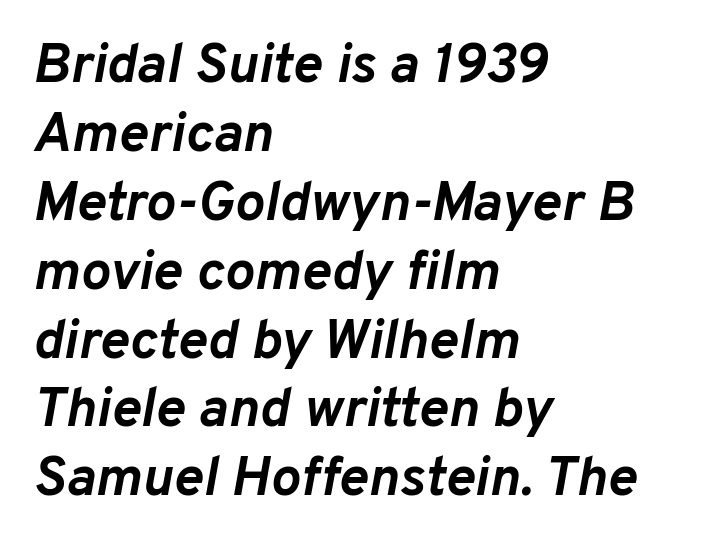
Q: Is the text bold? A: Yes.
Q: Is the text italic (slanted)? A: Yes, it leans right by about 10 degrees.
Q: Is the text underlined? A: No.
Q: How is the paragraph aligned? A: Left-aligned.
Q: Is the spacing between letters normal or unusually wide? A: Normal.
Q: Width (condensed, normal, or wide)? A: Normal.
Q: Stroke contrast? A: Low.
Q: x-height? A: Medium.
Q: Monospaced? A: No.
